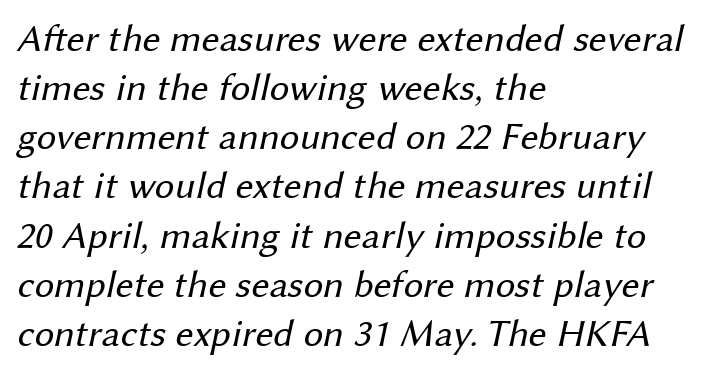
The image shows 39 px regular-weight sans-serif type; set left-aligned, normal line spacing (1.26x), normal letter spacing, not underlined; medium stroke contrast and a medium x-height.
